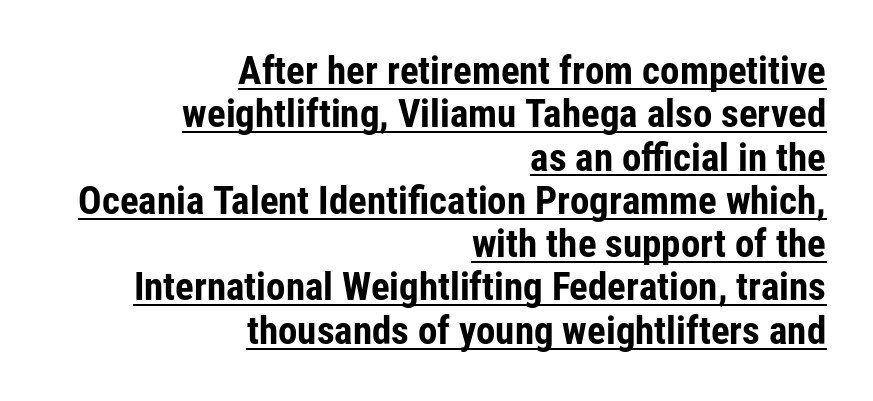
Q: Is the text bold? A: Yes.
Q: Is the text italic (slanted)? A: No, it is upright.
Q: Is the typeface a serif or a sans-serif typeface? A: Sans-serif.
Q: Is the text underlined? A: Yes.
Q: How is the paragraph aligned? A: Right-aligned.
Q: Is the spacing between letters normal or unusually wide? A: Normal.
Q: Is the spacing between lines tight, normal or loose? A: Tight.
Q: Width (condensed, normal, or wide)? A: Condensed.
Q: Stroke contrast? A: Low.
Q: x-height? A: Medium.
Q: Monospaced? A: No.
